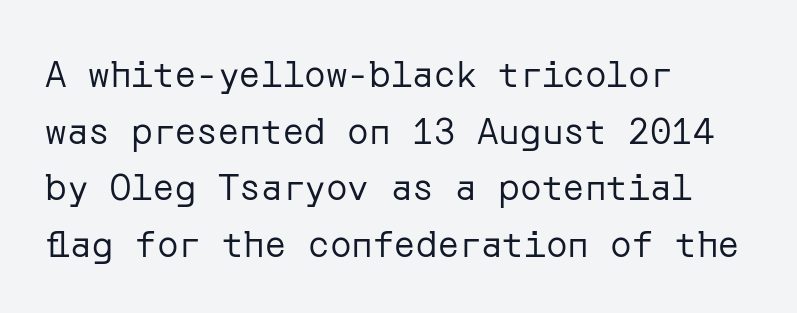
{"serif": "no", "italic": "no", "bold": "no", "weight": "regular", "width": "normal", "stroke_contrast": "low", "x_height": "medium", "underline": "no", "align": "left", "line_spacing": "normal", "line_spacing_ratio": 1.57, "letter_spacing": "normal", "letter_spacing_em": 0.0, "glyph_px": 36}
